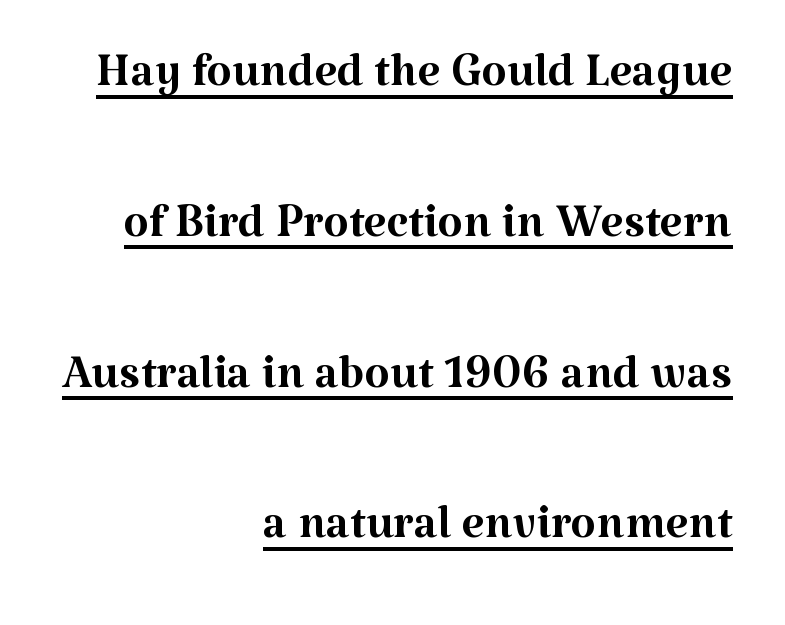
All the whitespace from short lines collects on the left. This sample trades compactness for vertical openness between lines. This sample has the flowing, uneven cadence of proportional lettering. Stroke mass is kept to a normal reading level or below.
